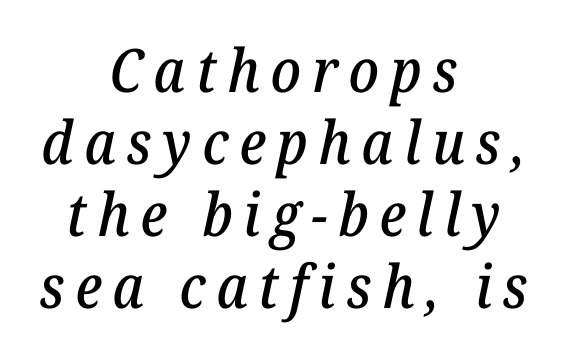
The letters are slanted; this is an italic face. The area under the type is left untouched. Where is the straight margin? There isn't one; the lines are centered. The characters display serif detailing at their extremities.
